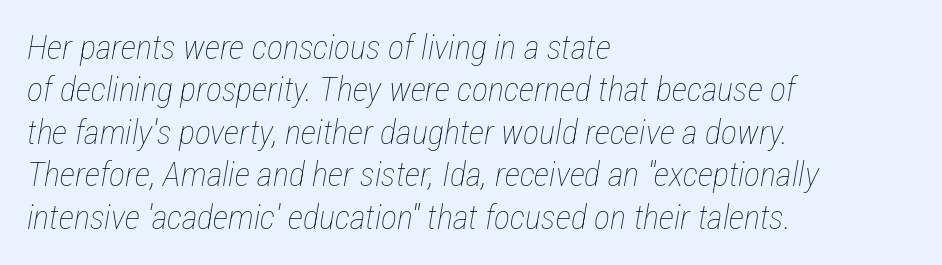
The image shows 34 px thin, condensed type, italic (leaning right); set left-aligned, normal line spacing (1.25x), normal letter spacing, not underlined; low stroke contrast and a medium x-height.
